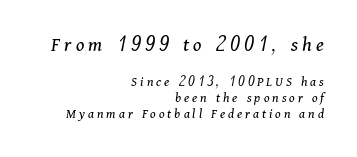
The image shows 21 px text type, italic (leaning right); set right-aligned, tight line spacing (1.15x), unusually wide letter spacing (+0.21 em), not underlined; the first (top) block is 1.5x larger.
